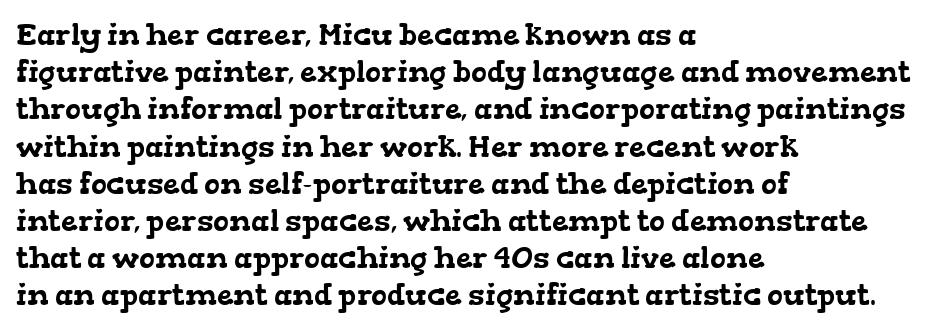
Q: Is the typeface a serif or a sans-serif typeface? A: Serif.
Q: Is the text underlined? A: No.
Q: How is the paragraph aligned? A: Left-aligned.
Q: Is the spacing between letters normal or unusually wide? A: Normal.
Q: Width (condensed, normal, or wide)? A: Wide.
Q: Stroke contrast? A: Low.
Q: x-height? A: Medium.
Q: Monospaced? A: No.
